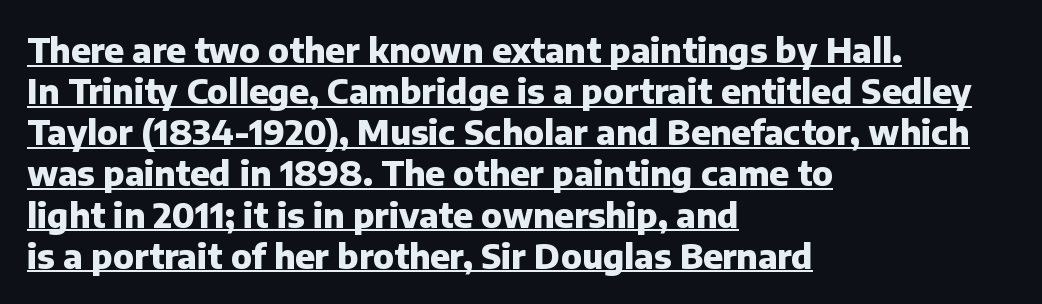
Q: Is the text bold? A: Yes.
Q: Is the text italic (slanted)? A: No, it is upright.
Q: Is the typeface a serif or a sans-serif typeface? A: Sans-serif.
Q: Is the text underlined? A: Yes.
Q: How is the paragraph aligned? A: Left-aligned.
Q: Is the spacing between letters normal or unusually wide? A: Normal.
Q: Width (condensed, normal, or wide)? A: Normal.
Q: Stroke contrast? A: Low.
Q: x-height? A: Medium.
Q: Monospaced? A: No.
